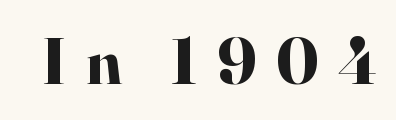
The image shows 66 px bold serif type, upright; set unusually wide letter spacing (+0.3 em), not underlined; high stroke contrast and a small x-height.
